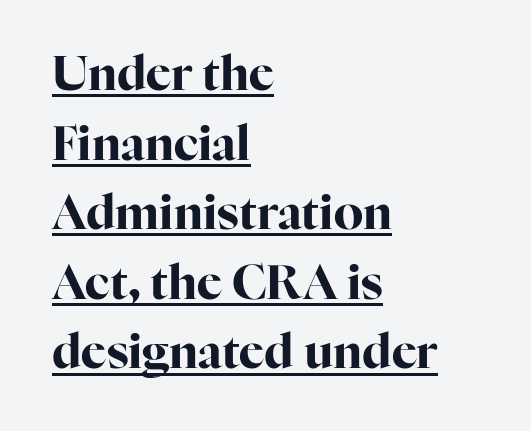
Q: Is the text bold? A: Yes.
Q: Is the text italic (slanted)? A: No, it is upright.
Q: Is the typeface a serif or a sans-serif typeface? A: Serif.
Q: Is the text underlined? A: Yes.
Q: How is the paragraph aligned? A: Left-aligned.
Q: Is the spacing between letters normal or unusually wide? A: Normal.
Q: Is the spacing between lines tight, normal or loose? A: Normal.
Q: Width (condensed, normal, or wide)? A: Normal.
Q: Stroke contrast? A: High.
Q: x-height? A: Medium.
Q: Monospaced? A: No.
